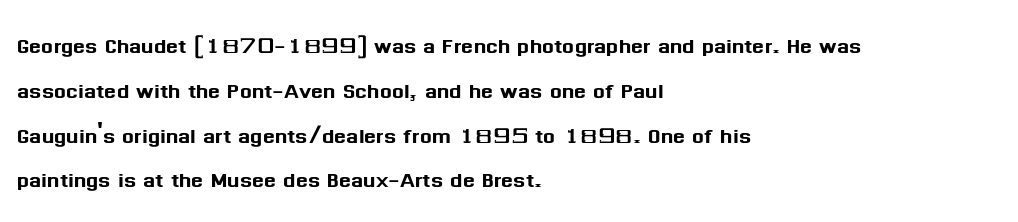
Q: Is the text italic (slanted)? A: No, it is upright.
Q: Is the typeface a serif or a sans-serif typeface? A: Sans-serif.
Q: Is the text underlined? A: No.
Q: How is the paragraph aligned? A: Left-aligned.
Q: Is the spacing between letters normal or unusually wide? A: Normal.
Q: Is the spacing between lines tight, normal or loose? A: Normal.
Q: Width (condensed, normal, or wide)? A: Normal.
Q: Stroke contrast? A: Medium.
Q: x-height? A: Medium.
Q: Monospaced? A: No.
